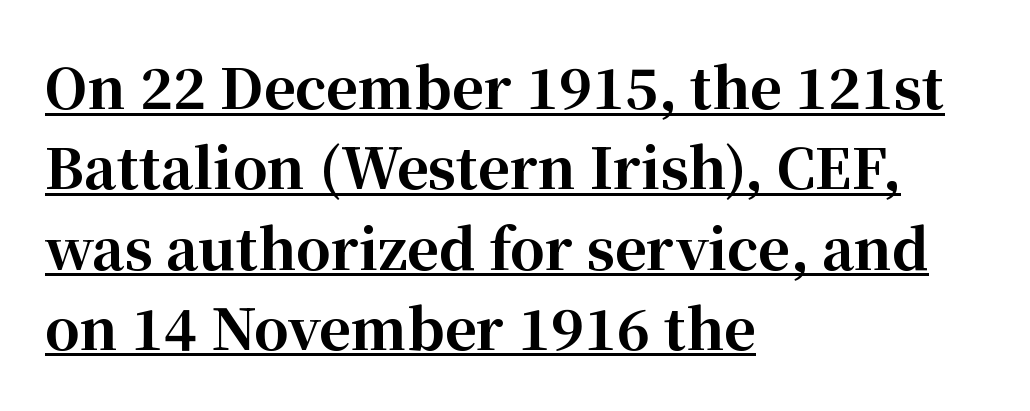
A dark, heavy texture on the line: the type is bold. Character widths vary here, with narrow letters taking less room than wide ones. The rendering shows small feet on the letterforms — a serif design. The setting favours the left margin, as ordinary paragraphs usually do.
